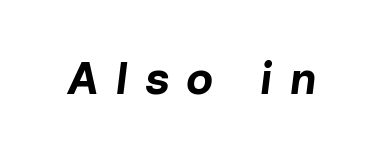
Q: Is the text bold? A: Yes.
Q: Is the text italic (slanted)? A: Yes, it leans right by about 7 degrees.
Q: Is the text underlined? A: No.
Q: Is the spacing between letters normal or unusually wide? A: Unusually wide.
Q: Width (condensed, normal, or wide)? A: Normal.
Q: Stroke contrast? A: Low.
Q: x-height? A: Medium.
Q: Monospaced? A: No.
